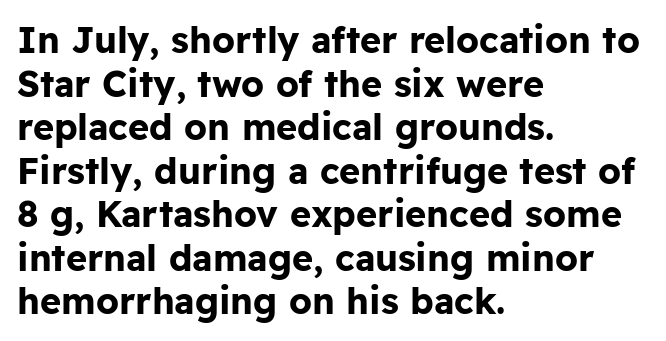
{"serif": "no", "italic": "no", "bold": "yes", "weight": "bold", "width": "normal", "stroke_contrast": "low", "x_height": "medium", "monospaced": "no", "underline": "no", "align": "left", "line_spacing_ratio": 1.21, "letter_spacing": "normal", "letter_spacing_em": 0.0, "glyph_px": 36}
